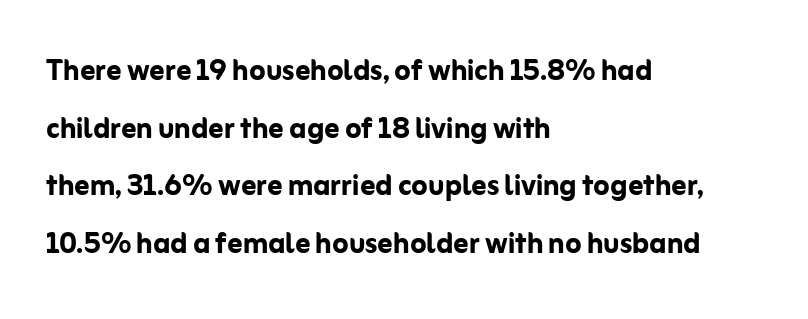
The characters display no serif detailing; their extremities are plain. Rows of type keep a routine distance in the vertical direction. No extra tracking has been applied to these lines. Each line starts at the same left margin while the right side varies. The rendering uses natural spacing where letterforms have individual widths.
